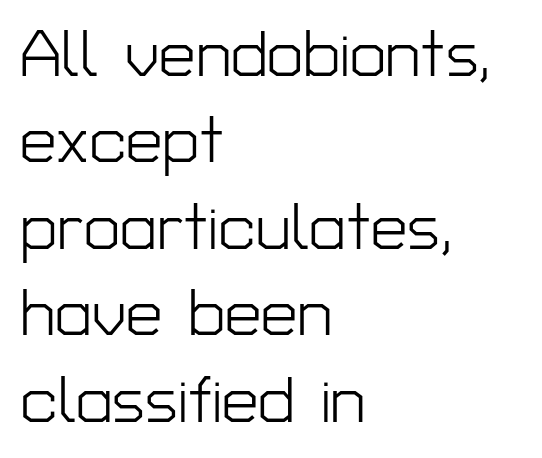
A typesetter would call this proportional, since set widths differ per character. The line-height multiplier appears to be the usual default. Typeset ragged right — the left edge is the straight one. The letters look calm and open, with moderate or lighter stems.
